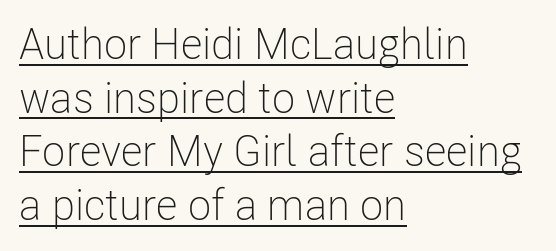
{"serif": "no", "italic": "no", "bold": "no", "weight": "light", "width": "condensed", "stroke_contrast": "low", "x_height": "medium", "monospaced": "no", "underline": "yes", "align": "left", "line_spacing": "normal", "line_spacing_ratio": 1.25, "letter_spacing": "normal", "letter_spacing_em": 0.0, "glyph_px": 43}
